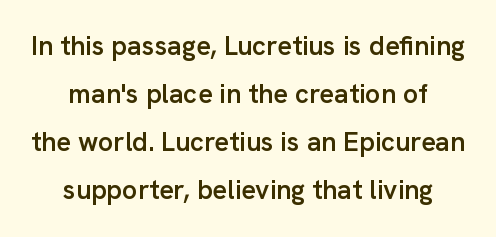
The image shows 27 px text type, upright; set centered, line spacing 1.78x, normal letter spacing, not underlined.
